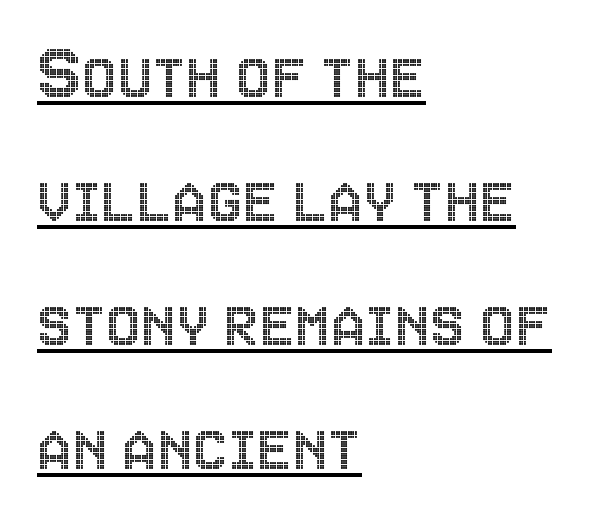
{"italic": "no", "width": "condensed", "x_height": "large", "monospaced": "no", "underline": "yes", "align": "left", "line_spacing": "normal", "line_spacing_ratio": 1.57, "letter_spacing": "normal", "letter_spacing_em": 0.0, "glyph_px": 79}
